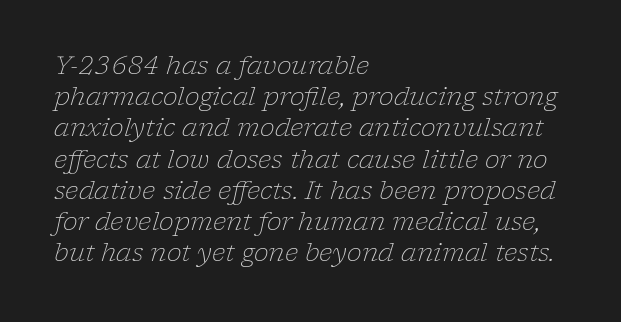
The image shows 25 px text type, italic (leaning right); set left-aligned, normal line spacing (1.25x), normal letter spacing, not underlined.
